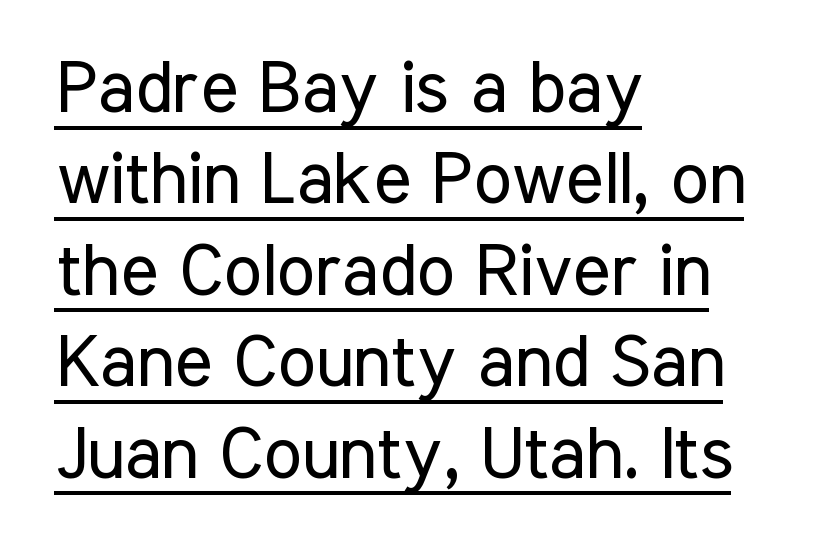
{"serif": "no", "italic": "no", "bold": "no", "weight": "regular", "width": "condensed", "stroke_contrast": "low", "x_height": "medium", "monospaced": "no", "underline": "yes", "align": "left", "line_spacing": "normal", "line_spacing_ratio": 1.27, "letter_spacing": "normal", "letter_spacing_em": 0.0, "glyph_px": 72}
